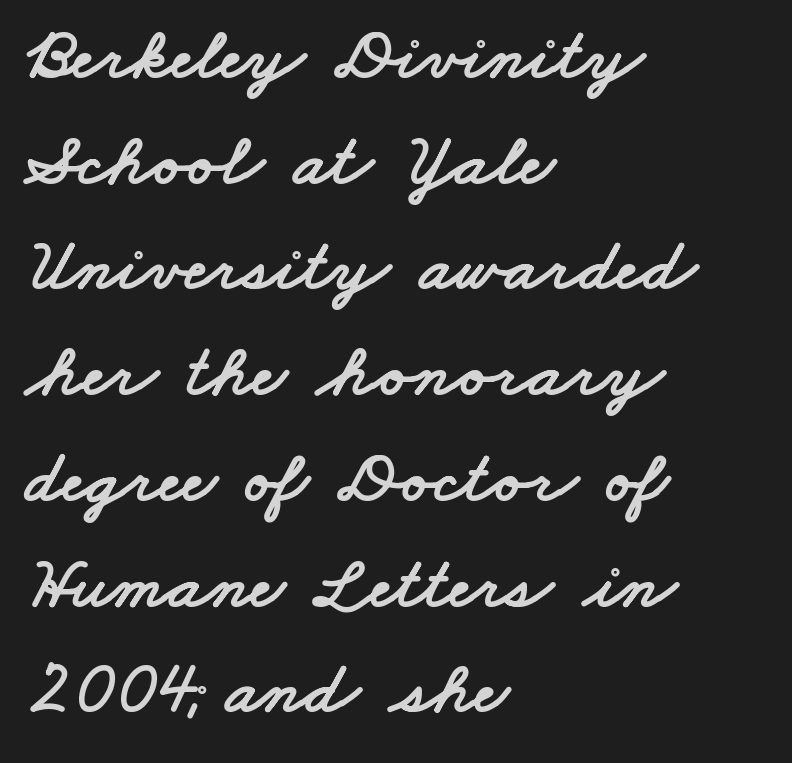
Horizontally, the lines are justified to the leading edge only. Stroke terminals: plain, sans-serif. Check the space under the baseline: it is left empty. You could not count columns in this text — the font is proportionally spaced.
